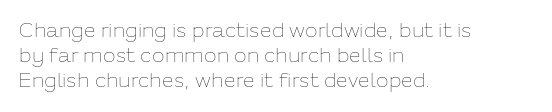
{"italic": "no", "bold": "no", "underline": "no", "align": "left", "line_spacing_ratio": 1.2, "letter_spacing": "normal", "letter_spacing_em": 0.0, "glyph_px": 21}
